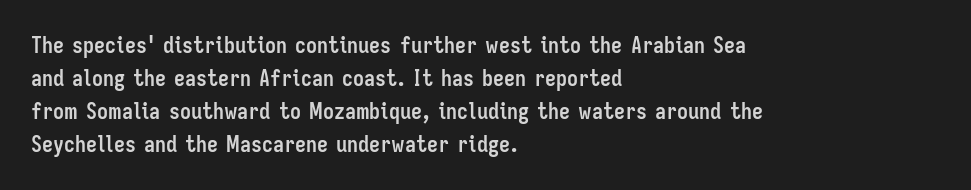
The image shows 22 px bold type, upright; set left-aligned, normal line spacing (1.5x), normal letter spacing, not underlined.
